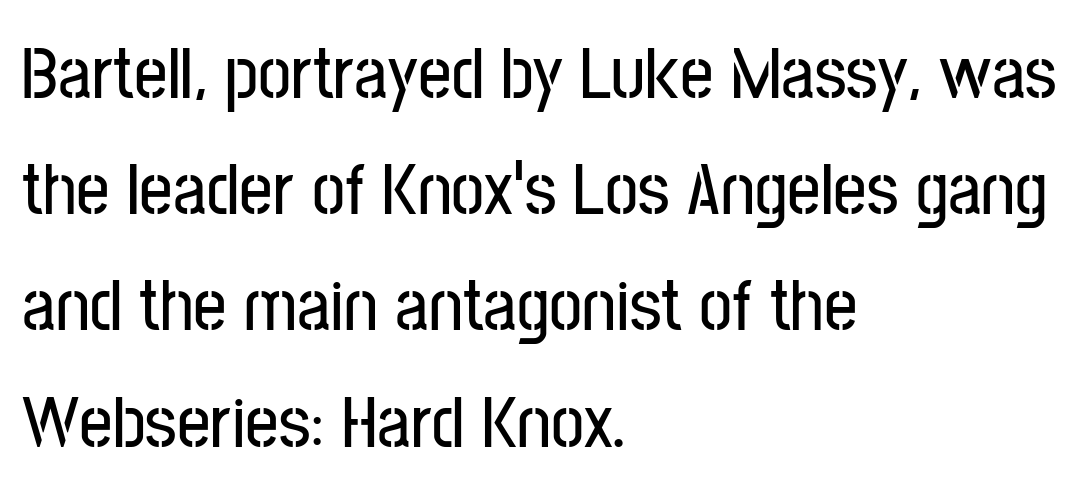
Q: Is the text italic (slanted)? A: No, it is upright.
Q: Is the typeface a serif or a sans-serif typeface? A: Sans-serif.
Q: Is the text underlined? A: No.
Q: How is the paragraph aligned? A: Left-aligned.
Q: Is the spacing between letters normal or unusually wide? A: Normal.
Q: Is the spacing between lines tight, normal or loose? A: Normal.
Q: Width (condensed, normal, or wide)? A: Condensed.
Q: Stroke contrast? A: Low.
Q: x-height? A: Medium.
Q: Monospaced? A: No.
